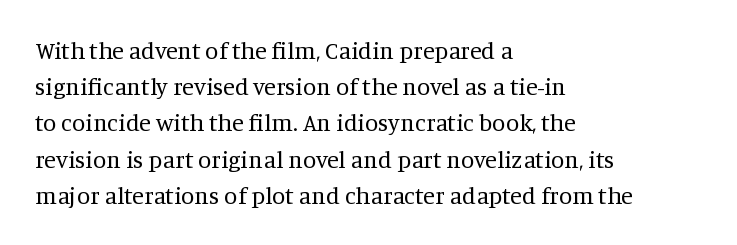
{"italic": "no", "bold": "no", "underline": "no", "align": "left", "line_spacing": "normal", "line_spacing_ratio": 1.51, "letter_spacing": "normal", "letter_spacing_em": 0.0, "glyph_px": 24}
